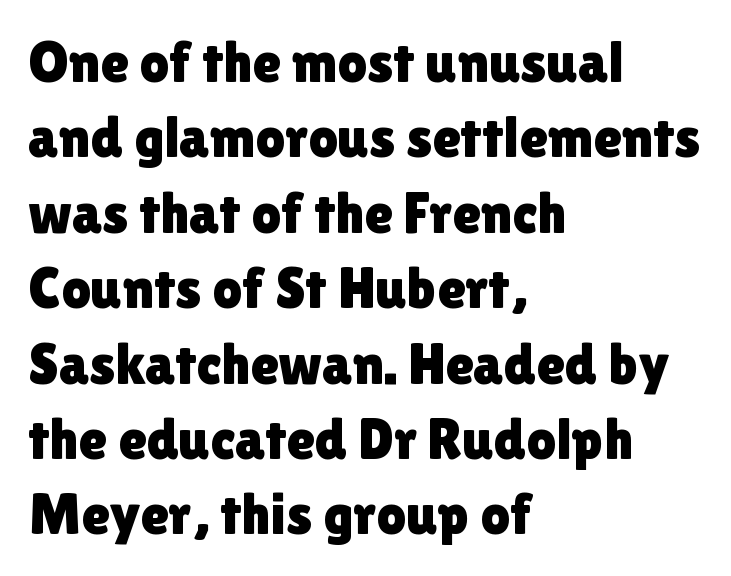
Q: Is the text italic (slanted)? A: No, it is upright.
Q: Is the typeface a serif or a sans-serif typeface? A: Sans-serif.
Q: Is the text underlined? A: No.
Q: How is the paragraph aligned? A: Left-aligned.
Q: Is the spacing between letters normal or unusually wide? A: Normal.
Q: Is the spacing between lines tight, normal or loose? A: Normal.
Q: Width (condensed, normal, or wide)? A: Normal.
Q: x-height? A: Medium.
Q: Monospaced? A: No.
